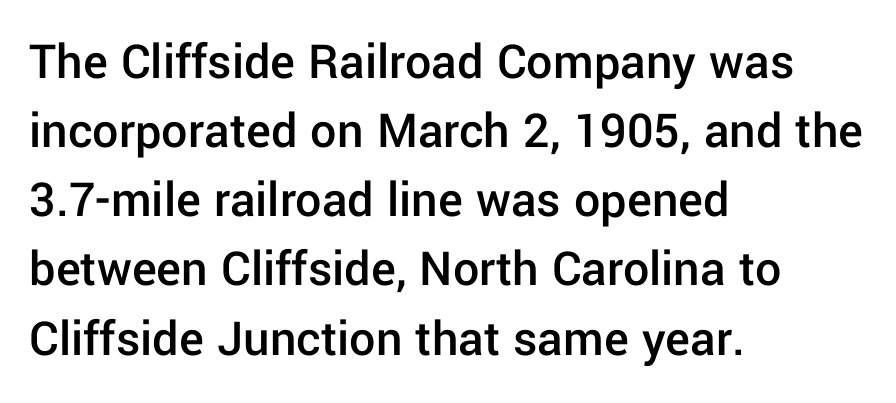
The image shows 52 px semibold sans-serif type, upright; set left-aligned, normal line spacing (1.33x), normal letter spacing, not underlined; low stroke contrast and a medium x-height.
